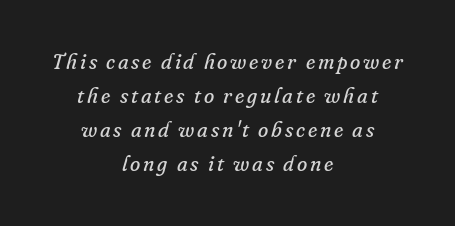
Both edges are ragged and mirror each other, which tells us the setting is centered. Each row of text sits above clean, open space. Slanted lettering throughout. The font sits on the lighter half of the weight spectrum, regular included.
